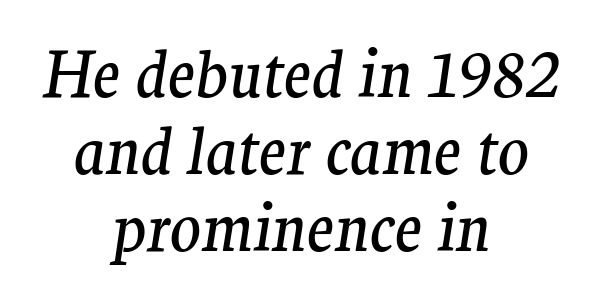
{"serif": "yes", "italic": "yes", "lean": "right", "slant_degrees": 9, "bold": "no", "weight": "regular", "width": "normal", "stroke_contrast": "medium", "x_height": "medium", "monospaced": "no", "underline": "no", "align": "center", "line_spacing_ratio": 1.2, "letter_spacing": "normal", "letter_spacing_em": 0.0, "glyph_px": 64}
